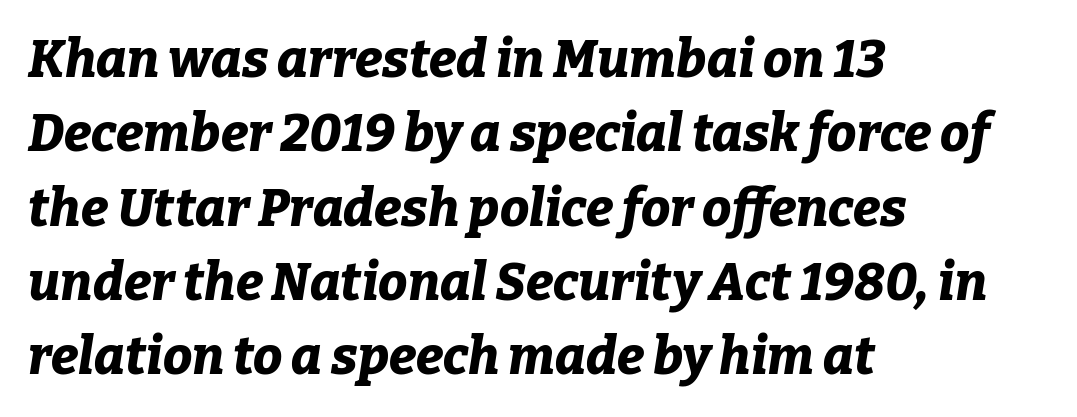
{"italic": "yes", "lean": "right", "slant_degrees": 9, "bold": "yes", "weight": "bold", "width": "normal", "stroke_contrast": "low", "x_height": "medium", "monospaced": "no", "underline": "no", "align": "left", "line_spacing": "normal", "line_spacing_ratio": 1.43, "letter_spacing": "normal", "letter_spacing_em": 0.0, "glyph_px": 52}
